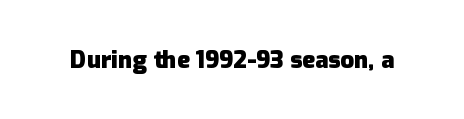
The image shows 24 px bold type, upright; set normal letter spacing, not underlined.
